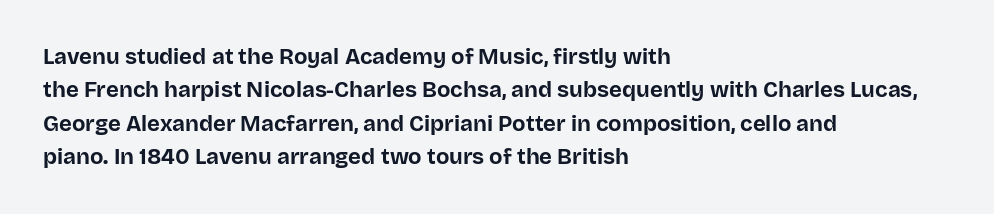
Q: Is the text bold? A: Yes.
Q: Is the text italic (slanted)? A: No, it is upright.
Q: Is the text underlined? A: No.
Q: How is the paragraph aligned? A: Left-aligned.
Q: Is the spacing between letters normal or unusually wide? A: Normal.
Q: Is the spacing between lines tight, normal or loose? A: Normal.
